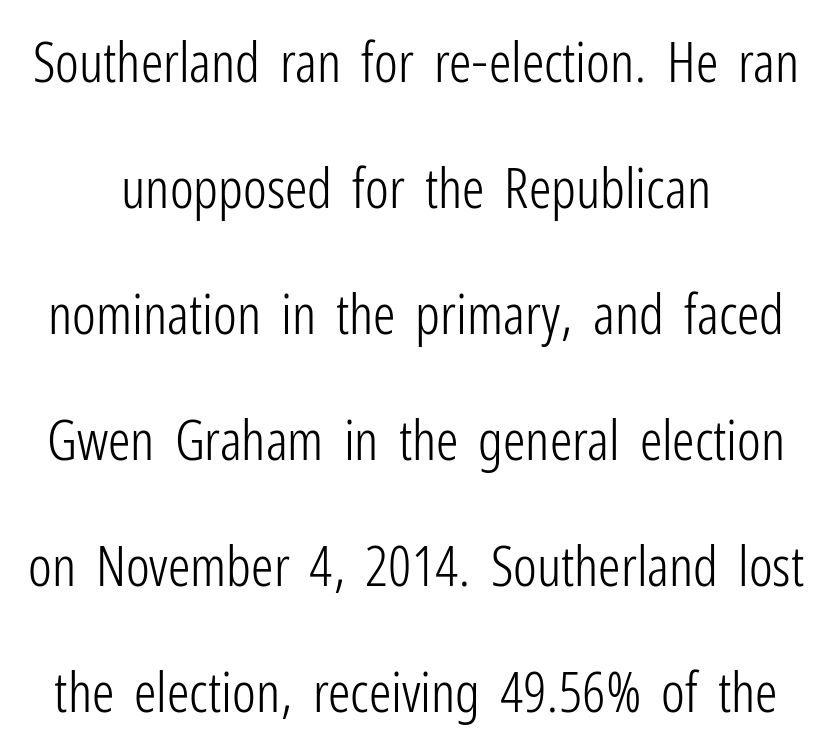
Q: Is the text bold? A: No.
Q: Is the text italic (slanted)? A: No, it is upright.
Q: Is the typeface a serif or a sans-serif typeface? A: Sans-serif.
Q: Is the text underlined? A: No.
Q: Is the spacing between letters normal or unusually wide? A: Normal.
Q: Is the spacing between lines tight, normal or loose? A: Loose.
Q: Width (condensed, normal, or wide)? A: Condensed.
Q: Stroke contrast? A: Low.
Q: x-height? A: Medium.
Q: Monospaced? A: No.
